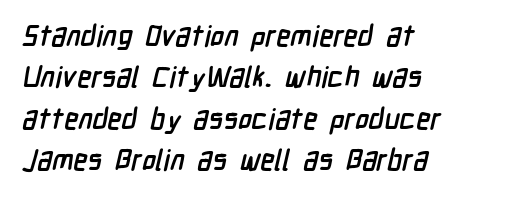
Q: Is the text bold? A: Yes.
Q: Is the typeface a serif or a sans-serif typeface? A: Sans-serif.
Q: Is the text underlined? A: No.
Q: How is the paragraph aligned? A: Left-aligned.
Q: Is the spacing between letters normal or unusually wide? A: Normal.
Q: Is the spacing between lines tight, normal or loose? A: Normal.
Q: Width (condensed, normal, or wide)? A: Condensed.
Q: Stroke contrast? A: Low.
Q: x-height? A: Medium.
Q: Monospaced? A: No.
